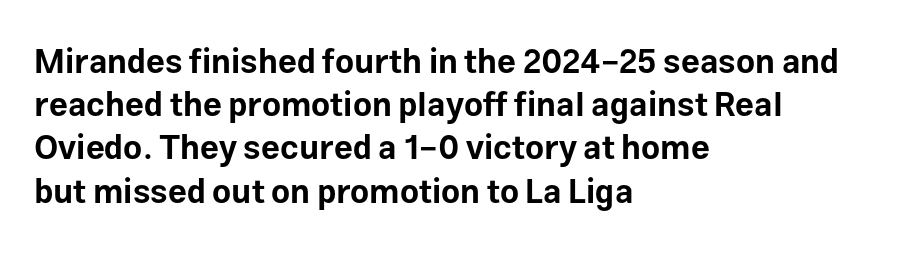
Q: Is the text bold? A: Yes.
Q: Is the text italic (slanted)? A: No, it is upright.
Q: Is the typeface a serif or a sans-serif typeface? A: Sans-serif.
Q: Is the text underlined? A: No.
Q: How is the paragraph aligned? A: Left-aligned.
Q: Is the spacing between letters normal or unusually wide? A: Normal.
Q: Is the spacing between lines tight, normal or loose? A: Normal.
Q: Width (condensed, normal, or wide)? A: Normal.
Q: Stroke contrast? A: Low.
Q: x-height? A: Medium.
Q: Monospaced? A: No.
